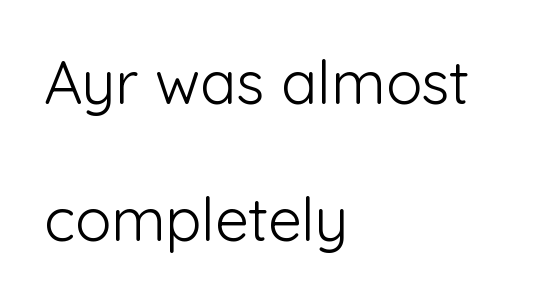
The rendering uses natural spacing where letterforms have individual widths. All the whitespace from short lines collects on the right. If you drew a line through each stem, it would be perfectly vertical. The tracking reads as untouched default to a designer's eye.
